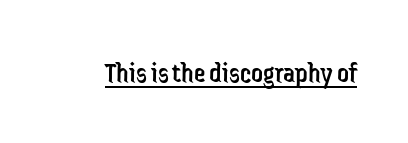
The image shows 29 px regular-weight, condensed sans-serif type, upright; set normal letter spacing, underlined; low stroke contrast and a medium x-height.
